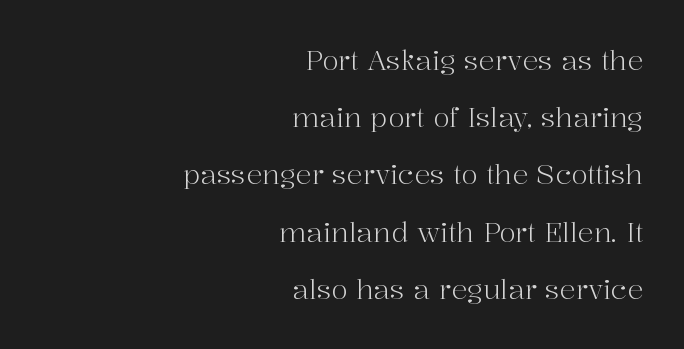
{"italic": "no", "bold": "no", "underline": "no", "align": "right", "line_spacing": "loose", "line_spacing_ratio": 2.12, "letter_spacing": "normal", "letter_spacing_em": 0.0, "glyph_px": 27}
